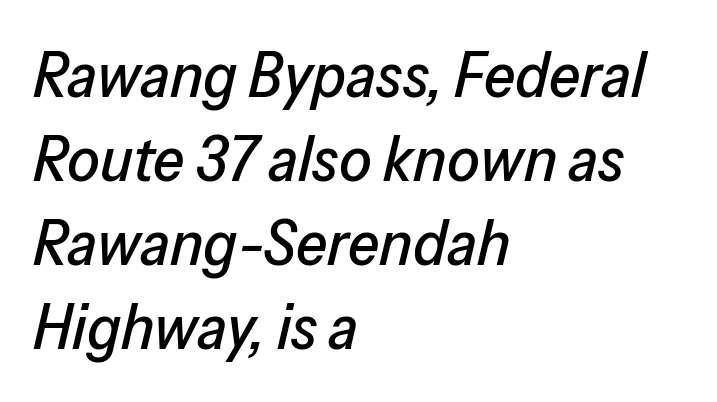
Q: Is the text italic (slanted)? A: Yes, it leans right by about 13 degrees.
Q: Is the text underlined? A: No.
Q: How is the paragraph aligned? A: Left-aligned.
Q: Is the spacing between letters normal or unusually wide? A: Normal.
Q: Is the spacing between lines tight, normal or loose? A: Normal.
Q: Width (condensed, normal, or wide)? A: Normal.
Q: Stroke contrast? A: Low.
Q: x-height? A: Medium.
Q: Monospaced? A: No.
